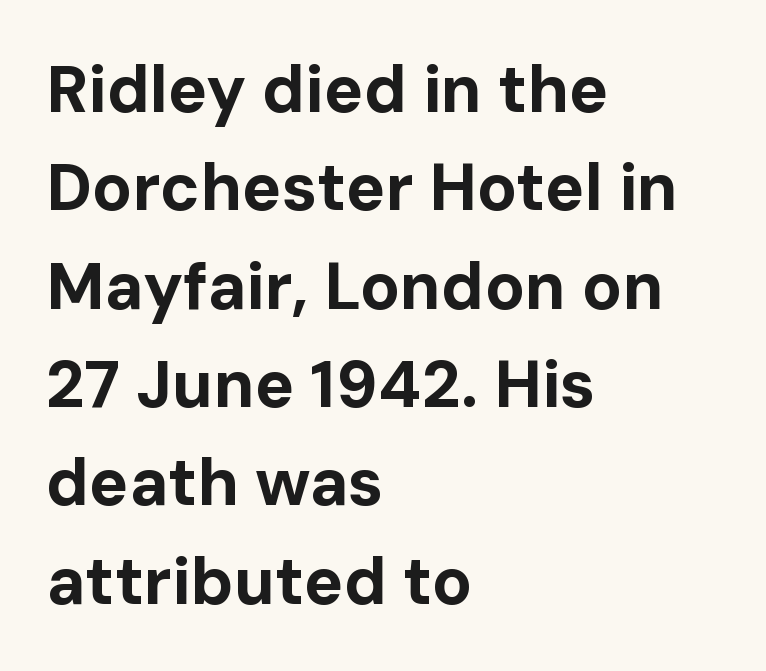
Q: Is the text bold? A: Yes.
Q: Is the text italic (slanted)? A: No, it is upright.
Q: Is the typeface a serif or a sans-serif typeface? A: Sans-serif.
Q: Is the text underlined? A: No.
Q: How is the paragraph aligned? A: Left-aligned.
Q: Is the spacing between letters normal or unusually wide? A: Normal.
Q: Is the spacing between lines tight, normal or loose? A: Normal.
Q: Width (condensed, normal, or wide)? A: Normal.
Q: Stroke contrast? A: Low.
Q: x-height? A: Medium.
Q: Monospaced? A: No.
